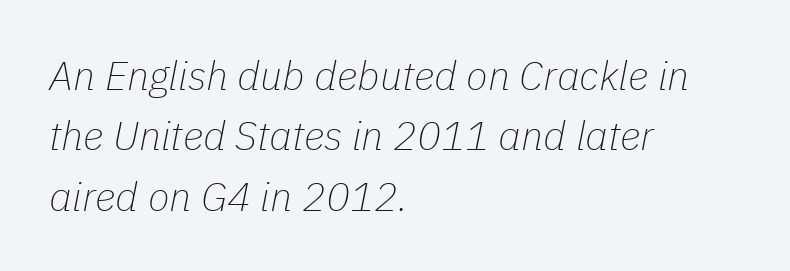
The image shows 40 px thin type, italic (leaning right); set left-aligned, normal line spacing (1.51x), normal letter spacing, not underlined; low stroke contrast and a medium x-height.
